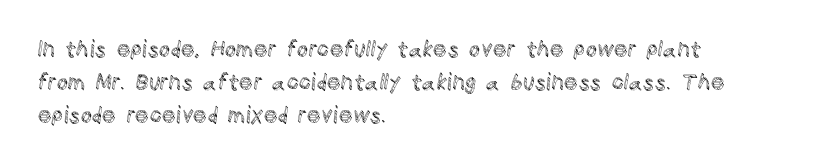
The image shows 22 px text type; set left-aligned, normal line spacing (1.49x), normal letter spacing, not underlined.
